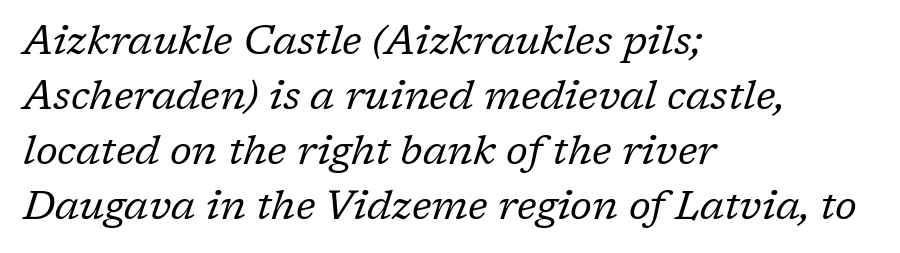
Q: Is the text bold? A: No.
Q: Is the text italic (slanted)? A: Yes, it leans right by about 17 degrees.
Q: Is the typeface a serif or a sans-serif typeface? A: Serif.
Q: Is the text underlined? A: No.
Q: How is the paragraph aligned? A: Left-aligned.
Q: Is the spacing between letters normal or unusually wide? A: Normal.
Q: Is the spacing between lines tight, normal or loose? A: Normal.
Q: Width (condensed, normal, or wide)? A: Normal.
Q: Stroke contrast? A: Low.
Q: x-height? A: Medium.
Q: Monospaced? A: No.
